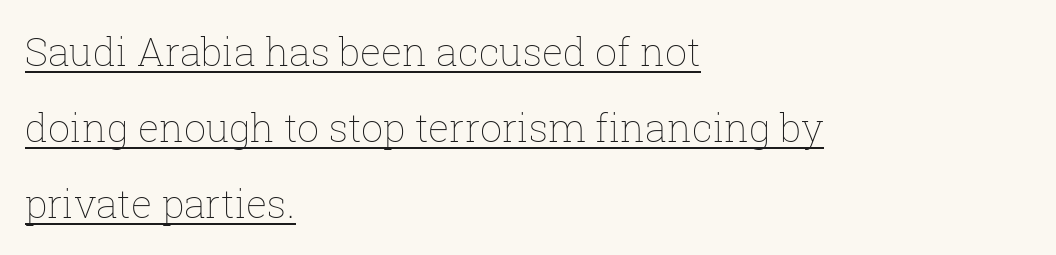
Q: Is the text bold? A: No.
Q: Is the text italic (slanted)? A: No, it is upright.
Q: Is the text underlined? A: Yes.
Q: How is the paragraph aligned? A: Left-aligned.
Q: Is the spacing between letters normal or unusually wide? A: Normal.
Q: Is the spacing between lines tight, normal or loose? A: Loose.
Q: Width (condensed, normal, or wide)? A: Normal.
Q: Stroke contrast? A: Low.
Q: x-height? A: Medium.
Q: Monospaced? A: No.
